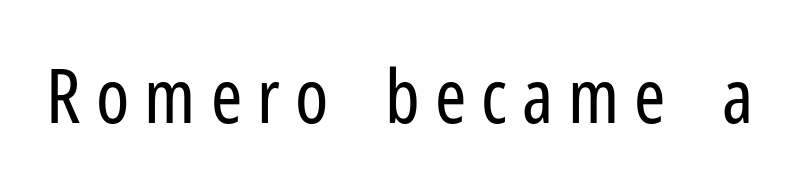
The image shows 75 px regular-weight, condensed sans-serif type, upright; set unusually wide letter spacing (+0.2 em), not underlined; low stroke contrast and a medium x-height.
